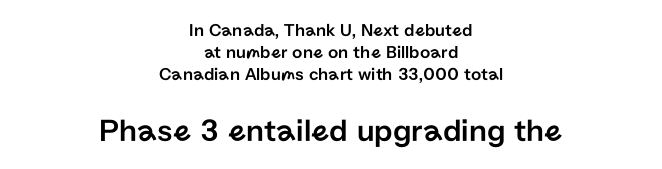
Q: Is the text italic (slanted)? A: No, it is upright.
Q: Is the typeface a serif or a sans-serif typeface? A: Sans-serif.
Q: Is the text underlined? A: No.
Q: How is the paragraph aligned? A: Centered.
Q: Is the spacing between letters normal or unusually wide? A: Normal.
Q: Which block of text is set in a larger size, the first (top) or the second (bottom)? A: The second (bottom) one.
Q: Width (condensed, normal, or wide)? A: Normal.
Q: Stroke contrast? A: Low.
Q: x-height? A: Medium.
Q: Monospaced? A: No.
